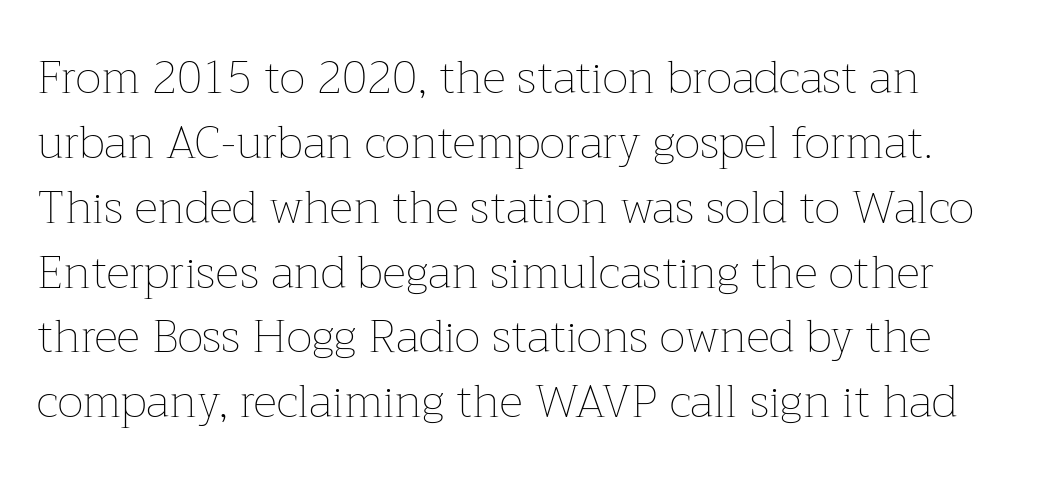
Q: Is the text bold? A: No.
Q: Is the text italic (slanted)? A: No, it is upright.
Q: Is the text underlined? A: No.
Q: How is the paragraph aligned? A: Left-aligned.
Q: Is the spacing between letters normal or unusually wide? A: Normal.
Q: Is the spacing between lines tight, normal or loose? A: Normal.
Q: Width (condensed, normal, or wide)? A: Normal.
Q: Stroke contrast? A: Low.
Q: x-height? A: Medium.
Q: Monospaced? A: No.
